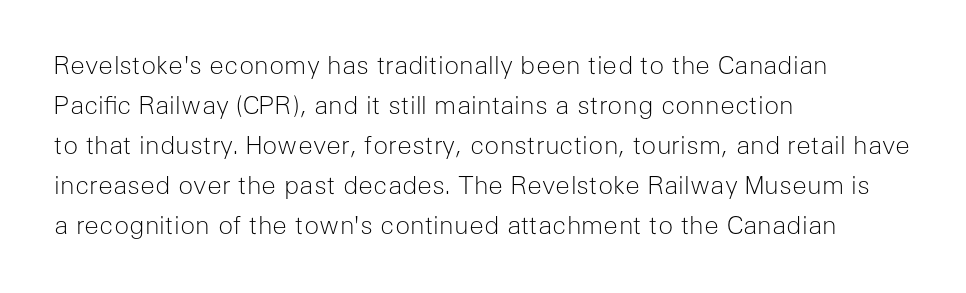
The area under the type is left untouched. A typesetter would mark this as roman, not italic. What's the leading like? Ordinary, nothing unusual. A typesetter would call this zero additional tracking. Which margin do the lines hug? The left one — the right edge is uneven. The cut favours lightness, reaching ordinary text weight at its darkest.
